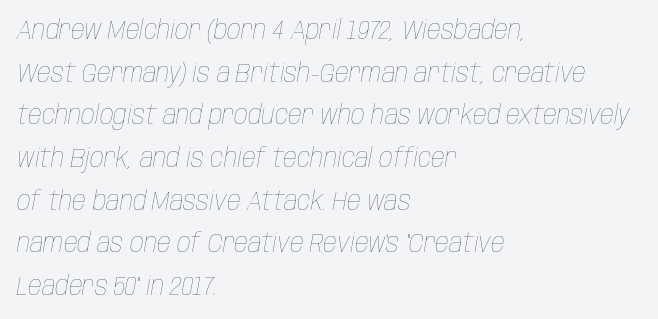
Q: Is the text bold? A: No.
Q: Is the text italic (slanted)? A: Yes, it leans right by about 10 degrees.
Q: Is the text underlined? A: No.
Q: How is the paragraph aligned? A: Left-aligned.
Q: Is the spacing between letters normal or unusually wide? A: Normal.
Q: Is the spacing between lines tight, normal or loose? A: Normal.
